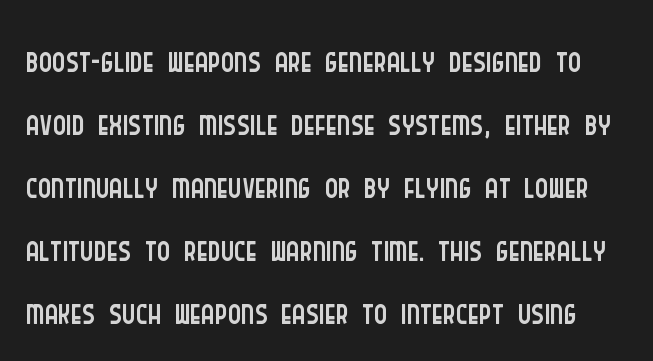
Vertical spacing — default. A typesetter would call this proportional, since set widths differ per character. Is this a heavy cut? Hardly; it is regular or lighter. No italicization has been applied; the sample stays upright.
